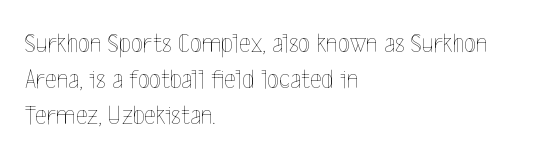
Posture: straight, roman, zero tilt. The characters are drawn with everyday or finer stroke widths. Notice how the passage keeps a crisp vertical edge on the left only. The space between consecutive lines is moderate.
